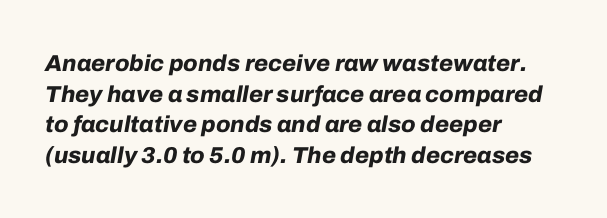
Q: Is the text bold? A: Yes.
Q: Is the text italic (slanted)? A: Yes, it leans right by about 10 degrees.
Q: Is the text underlined? A: No.
Q: How is the paragraph aligned? A: Left-aligned.
Q: Is the spacing between letters normal or unusually wide? A: Normal.
Q: Is the spacing between lines tight, normal or loose? A: Normal.
